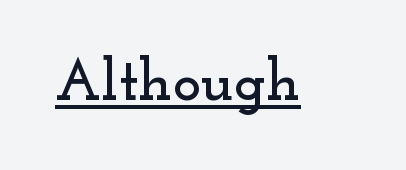
The image shows 59 px wide serif type, upright; set normal letter spacing, underlined; low stroke contrast and a small x-height.
